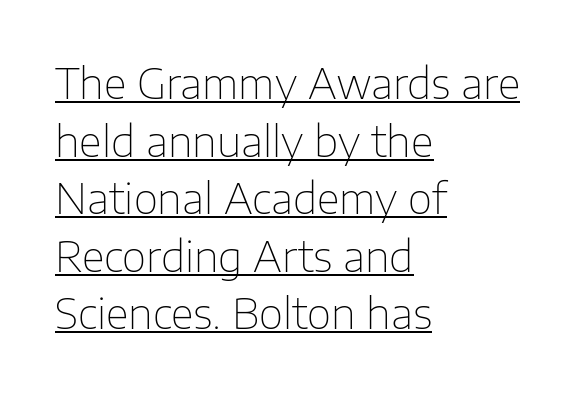
Q: Is the text bold? A: No.
Q: Is the text italic (slanted)? A: No, it is upright.
Q: Is the typeface a serif or a sans-serif typeface? A: Sans-serif.
Q: Is the text underlined? A: Yes.
Q: How is the paragraph aligned? A: Left-aligned.
Q: Is the spacing between letters normal or unusually wide? A: Normal.
Q: Is the spacing between lines tight, normal or loose? A: Normal.
Q: Width (condensed, normal, or wide)? A: Normal.
Q: Stroke contrast? A: Low.
Q: x-height? A: Medium.
Q: Monospaced? A: No.
